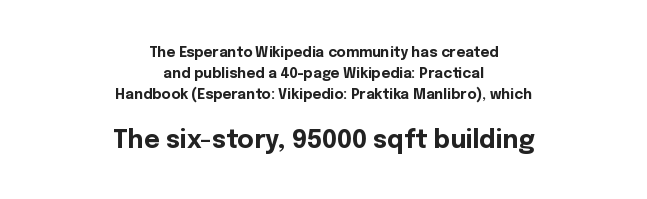
Q: Is the text bold? A: Yes.
Q: Is the text italic (slanted)? A: No, it is upright.
Q: Is the text underlined? A: No.
Q: How is the paragraph aligned? A: Centered.
Q: Is the spacing between letters normal or unusually wide? A: Normal.
Q: Is the spacing between lines tight, normal or loose? A: Normal.
Q: Which block of text is set in a larger size, the first (top) or the second (bottom)? A: The second (bottom) one.
